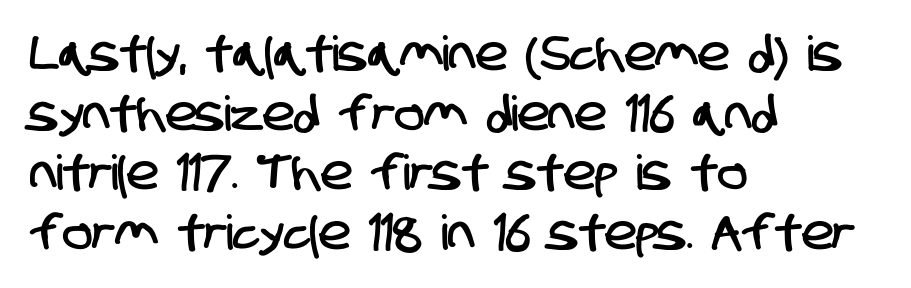
{"serif": "no", "width": "condensed", "stroke_contrast": "low", "x_height": "large", "monospaced": "no", "underline": "no", "align": "left", "line_spacing_ratio": 1.24, "letter_spacing": "normal", "letter_spacing_em": 0.0, "glyph_px": 48}
